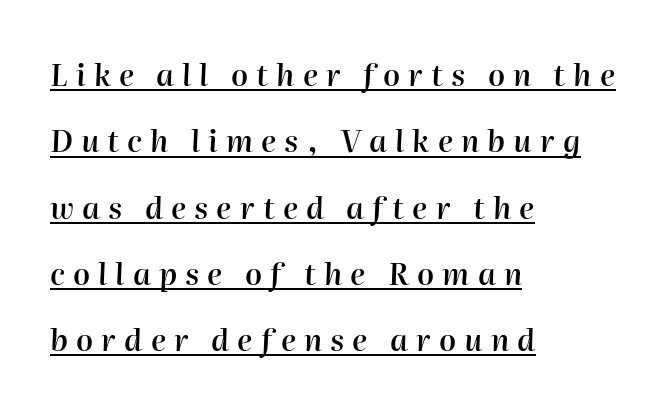
The image shows 30 px semibold type, italic (leaning right); set left-aligned, loose line spacing (2.21x), unusually wide letter spacing (+0.27 em), underlined; high stroke contrast and a medium x-height.
